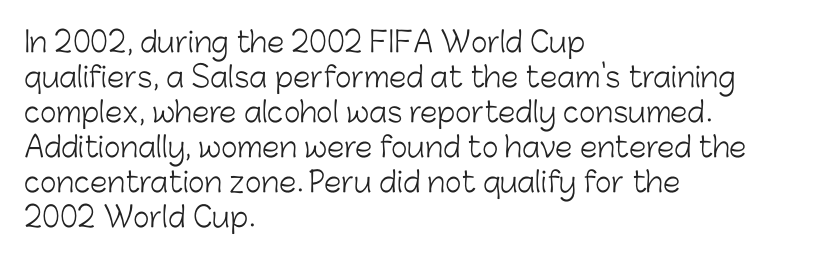
{"serif": "no", "italic": "no", "bold": "no", "weight": "light", "width": "normal", "stroke_contrast": "low", "x_height": "medium", "monospaced": "no", "underline": "no", "align": "left", "line_spacing": "normal", "line_spacing_ratio": 1.25, "letter_spacing": "normal", "letter_spacing_em": 0.0, "glyph_px": 28}
